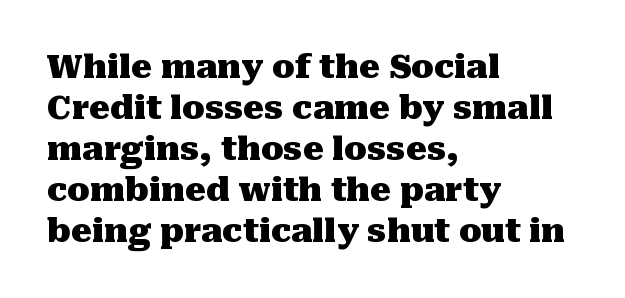
Q: Is the text bold? A: Yes.
Q: Is the text italic (slanted)? A: No, it is upright.
Q: Is the typeface a serif or a sans-serif typeface? A: Serif.
Q: Is the text underlined? A: No.
Q: How is the paragraph aligned? A: Left-aligned.
Q: Is the spacing between letters normal or unusually wide? A: Normal.
Q: Width (condensed, normal, or wide)? A: Normal.
Q: Stroke contrast? A: Medium.
Q: x-height? A: Medium.
Q: Monospaced? A: No.
